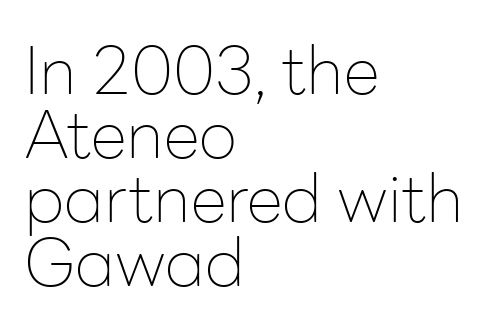
Check where the strokes stop: nothing finishes them off — pure sans. The compositor pushed each line to the left boundary. The rendering keeps characters at their native spacing. Rows of type sit shoulder to shoulder in the vertical direction. This reads as an unemphasized weight, regular at the heaviest.
